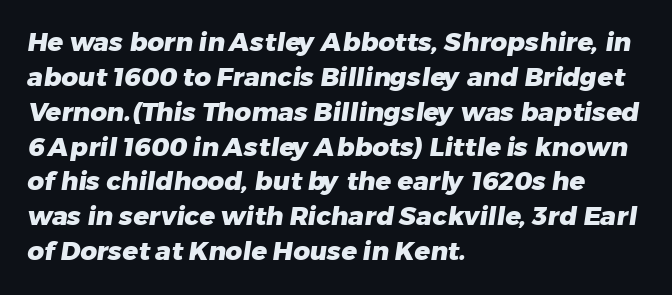
{"bold": "yes", "underline": "no", "align": "left", "line_spacing": "normal", "line_spacing_ratio": 1.34, "letter_spacing": "normal", "letter_spacing_em": 0.0, "glyph_px": 26}
